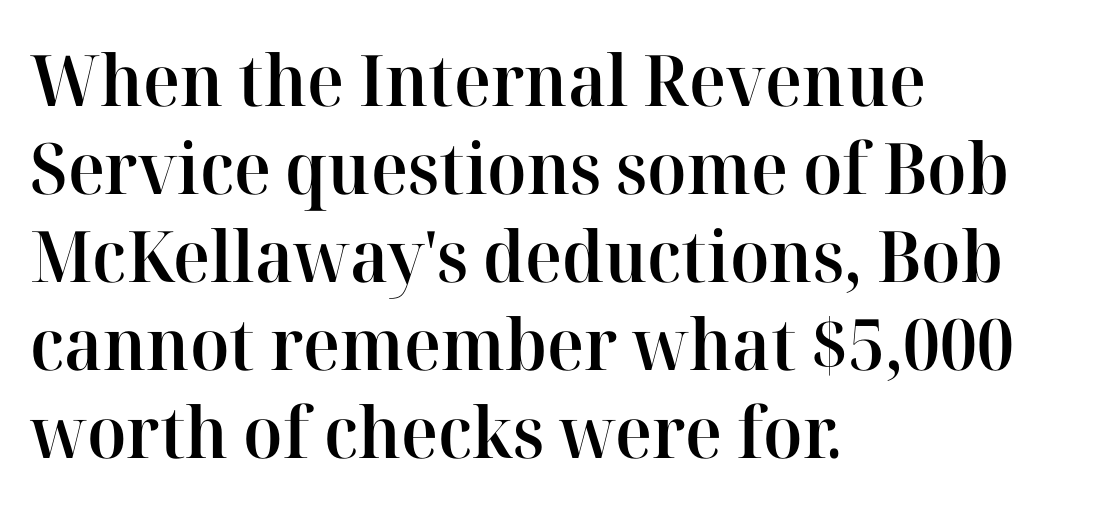
{"serif": "yes", "italic": "no", "bold": "semi", "weight": "semibold", "width": "normal", "stroke_contrast": "high", "x_height": "medium", "monospaced": "no", "underline": "no", "align": "left", "line_spacing_ratio": 1.24, "letter_spacing": "normal", "letter_spacing_em": 0.0, "glyph_px": 71}
